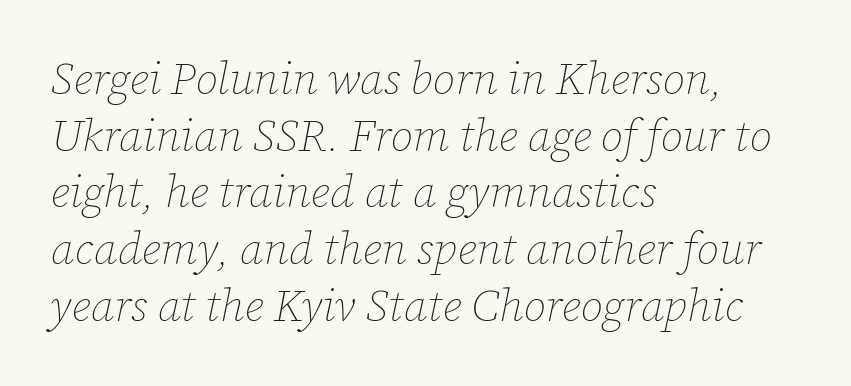
The text carries the slant typical of an italic or oblique font. This rendering leaves character spacing at its baseline value. Underlining? Definitely not there. Evenly set lines give the paragraph a standard silhouette. This sample is left-justified, so line endings fall wherever the words run out. Vertical stems look standard width or narrower in stroke.
